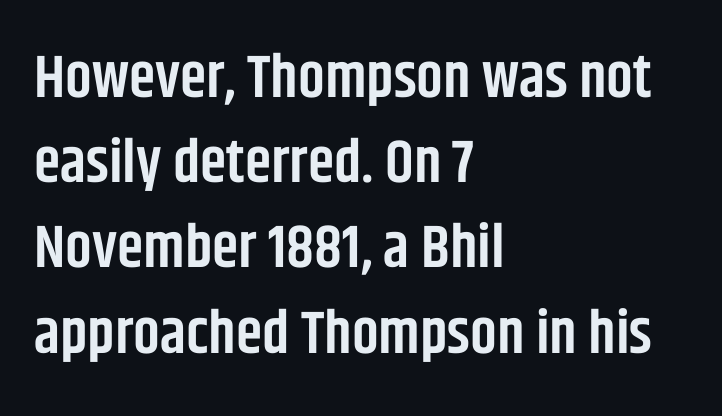
The image shows 60 px semibold, condensed sans-serif type, upright; set left-aligned, normal line spacing (1.42x), normal letter spacing, not underlined; low stroke contrast and a large x-height.
